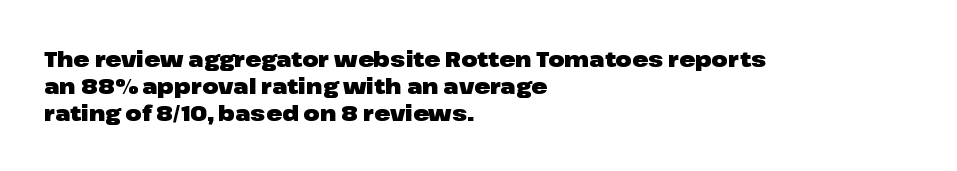
The image shows 21 px bold type, upright; set left-aligned, normal line spacing (1.28x), normal letter spacing, not underlined.
